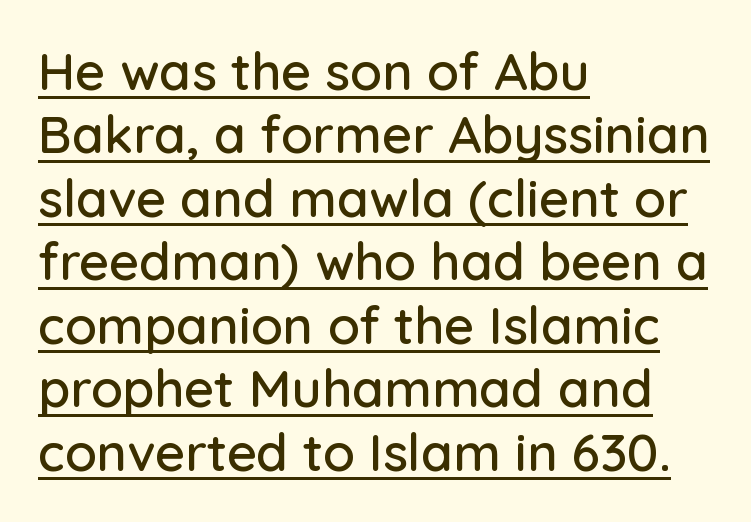
Q: Is the text italic (slanted)? A: No, it is upright.
Q: Is the typeface a serif or a sans-serif typeface? A: Sans-serif.
Q: Is the text underlined? A: Yes.
Q: How is the paragraph aligned? A: Left-aligned.
Q: Is the spacing between letters normal or unusually wide? A: Normal.
Q: Width (condensed, normal, or wide)? A: Normal.
Q: Stroke contrast? A: Low.
Q: x-height? A: Medium.
Q: Monospaced? A: No.
